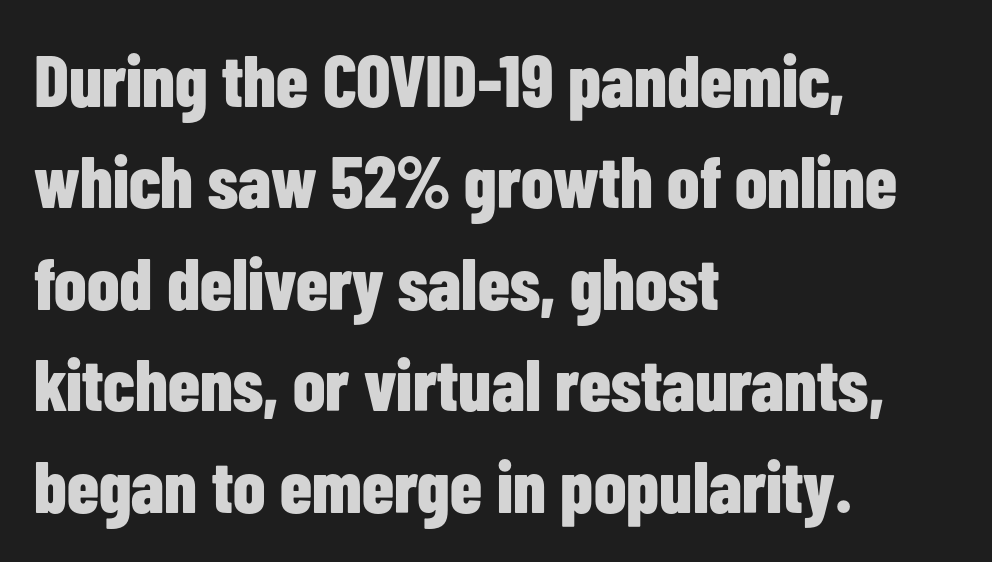
Q: Is the text bold? A: Yes.
Q: Is the text italic (slanted)? A: No, it is upright.
Q: Is the typeface a serif or a sans-serif typeface? A: Sans-serif.
Q: Is the text underlined? A: No.
Q: How is the paragraph aligned? A: Left-aligned.
Q: Is the spacing between letters normal or unusually wide? A: Normal.
Q: Is the spacing between lines tight, normal or loose? A: Normal.
Q: Width (condensed, normal, or wide)? A: Condensed.
Q: Stroke contrast? A: Low.
Q: x-height? A: Medium.
Q: Monospaced? A: No.
